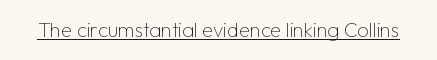
The image shows 20 px text type, upright; set normal letter spacing, underlined.
